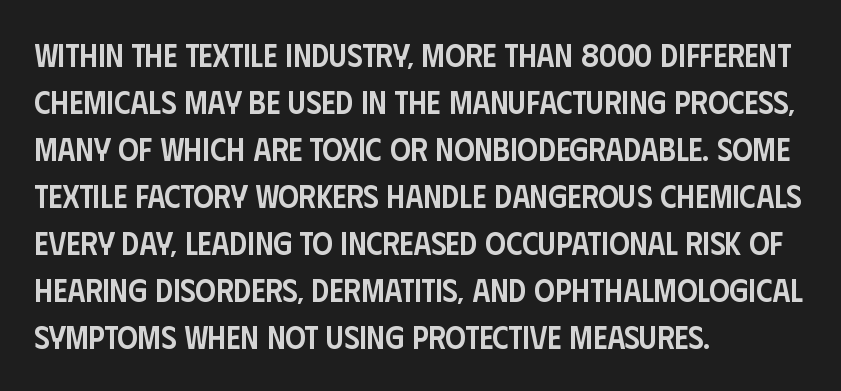
Q: Is the text bold? A: Semi-bold.
Q: Is the text italic (slanted)? A: No, it is upright.
Q: Is the typeface a serif or a sans-serif typeface? A: Sans-serif.
Q: Is the text underlined? A: No.
Q: How is the paragraph aligned? A: Left-aligned.
Q: Is the spacing between letters normal or unusually wide? A: Normal.
Q: Is the spacing between lines tight, normal or loose? A: Normal.
Q: Width (condensed, normal, or wide)? A: Condensed.
Q: Stroke contrast? A: Low.
Q: x-height? A: Large.
Q: Monospaced? A: No.
